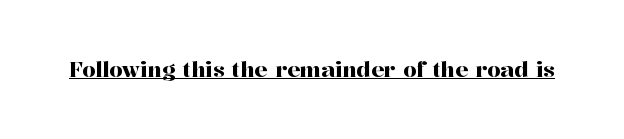
The image shows 21 px text type, upright; set normal letter spacing, underlined.
